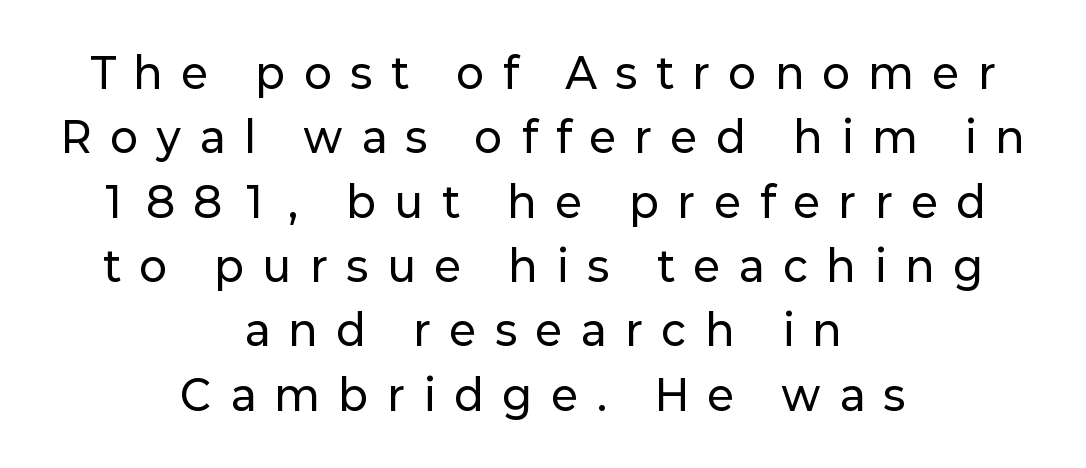
{"serif": "no", "italic": "no", "width": "normal", "stroke_contrast": "low", "x_height": "medium", "monospaced": "no", "underline": "no", "align": "center", "line_spacing": "normal", "line_spacing_ratio": 1.57, "letter_spacing": "wide", "letter_spacing_em": 0.48, "glyph_px": 41}
